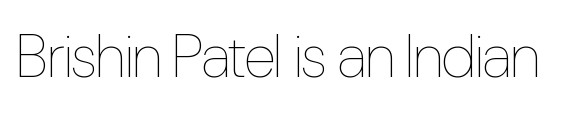
Counters stay open thanks to moderate or lighter strokes. The face used here is rendered with its standard letterfit. No italicization has been applied; the sample stays upright. Looks like regular typesetting: each glyph gets only the width it needs.
